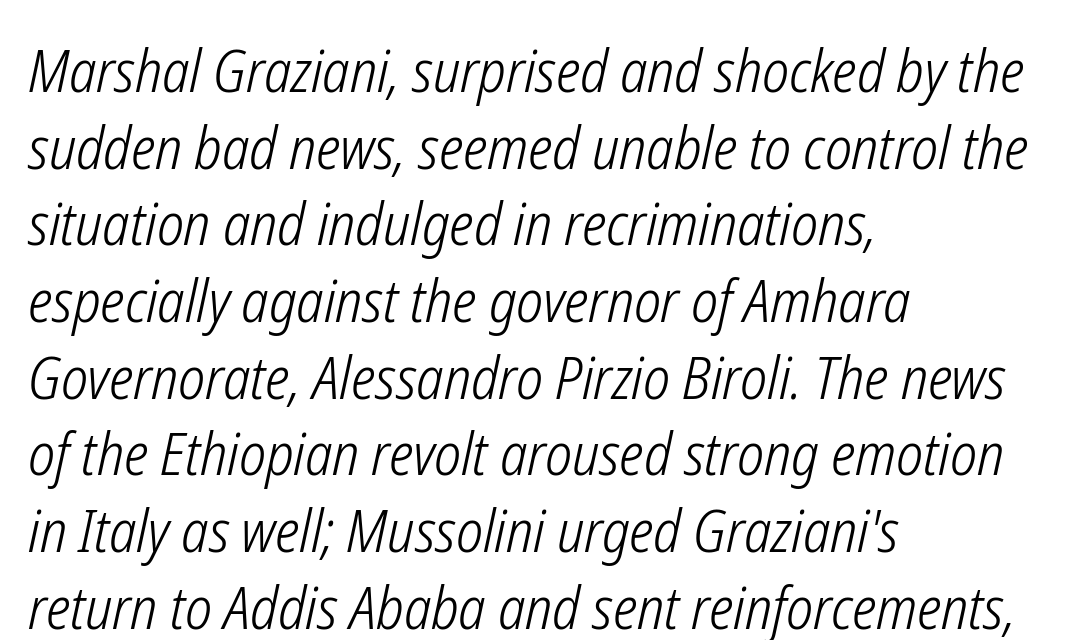
The image shows 59 px light, condensed type, italic (leaning right); set left-aligned, normal line spacing (1.3x), normal letter spacing, not underlined; low stroke contrast and a medium x-height.
